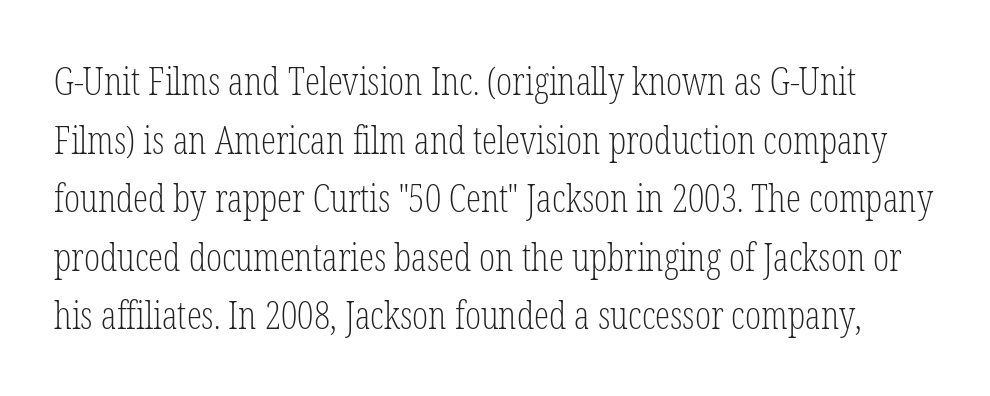
Q: Is the text bold? A: No.
Q: Is the text italic (slanted)? A: No, it is upright.
Q: Is the typeface a serif or a sans-serif typeface? A: Serif.
Q: Is the text underlined? A: No.
Q: Is the spacing between letters normal or unusually wide? A: Normal.
Q: Is the spacing between lines tight, normal or loose? A: Normal.
Q: Width (condensed, normal, or wide)? A: Condensed.
Q: Stroke contrast? A: Low.
Q: x-height? A: Medium.
Q: Monospaced? A: No.
